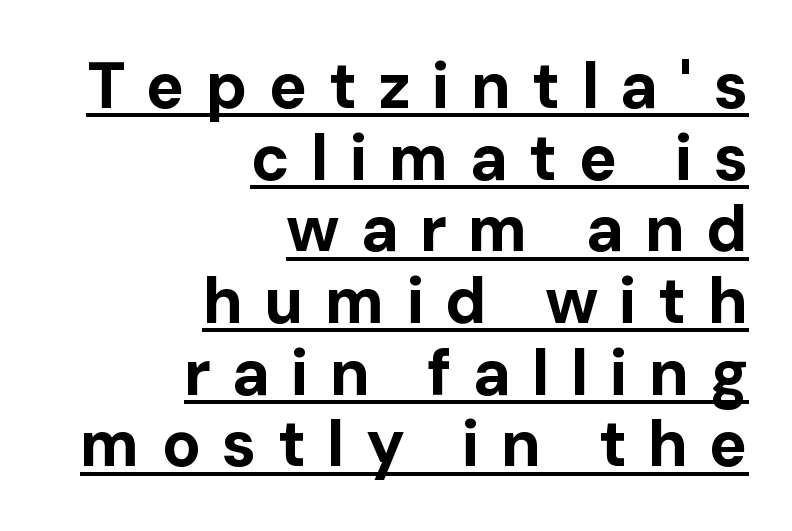
Q: Is the text bold? A: Yes.
Q: Is the text italic (slanted)? A: No, it is upright.
Q: Is the typeface a serif or a sans-serif typeface? A: Sans-serif.
Q: Is the text underlined? A: Yes.
Q: How is the paragraph aligned? A: Right-aligned.
Q: Is the spacing between letters normal or unusually wide? A: Unusually wide.
Q: Is the spacing between lines tight, normal or loose? A: Tight.
Q: Width (condensed, normal, or wide)? A: Normal.
Q: Stroke contrast? A: Low.
Q: x-height? A: Medium.
Q: Monospaced? A: No.
